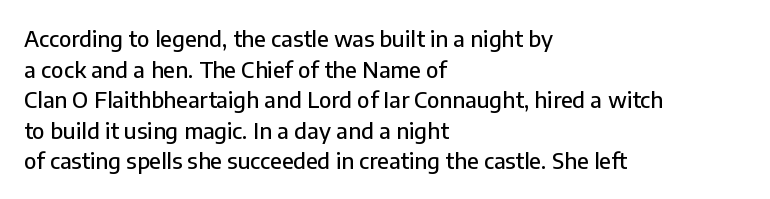
Q: Is the text italic (slanted)? A: No, it is upright.
Q: Is the text underlined? A: No.
Q: How is the paragraph aligned? A: Left-aligned.
Q: Is the spacing between letters normal or unusually wide? A: Normal.
Q: Is the spacing between lines tight, normal or loose? A: Normal.
